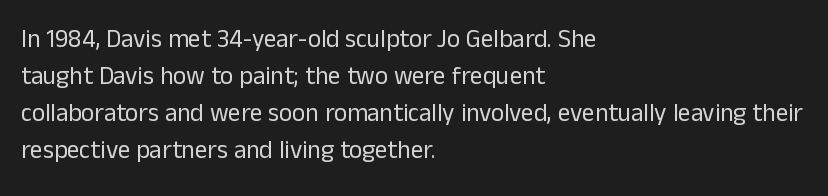
A typesetter would call this leading conventional body-copy spacing. Descender tails drop into unmarked territory. Visually the block forms a straight wall on the left and a jagged coastline on the right. Do the letters lean? They stand straight.
